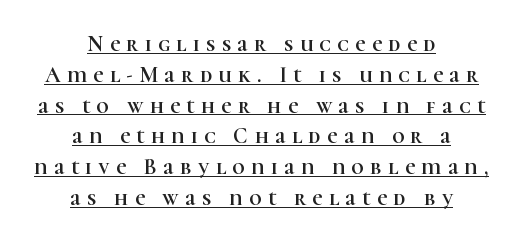
When letters stand straight like this, we call the style roman or upright. The glyphs are accompanied by a horizontal stroke just below them. Every row of glyphs is offset so its center matches the block's center. Is the letter spacing exaggerated? Yes — the characters are pushed far apart. Students, observe: this is what conventionally led text looks like.
